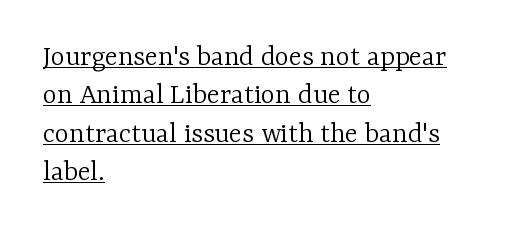
Q: Is the text bold? A: No.
Q: Is the text italic (slanted)? A: No, it is upright.
Q: Is the typeface a serif or a sans-serif typeface? A: Serif.
Q: Is the text underlined? A: Yes.
Q: How is the paragraph aligned? A: Left-aligned.
Q: Is the spacing between letters normal or unusually wide? A: Normal.
Q: Is the spacing between lines tight, normal or loose? A: Normal.
Q: Width (condensed, normal, or wide)? A: Normal.
Q: Stroke contrast? A: Low.
Q: x-height? A: Medium.
Q: Monospaced? A: No.
